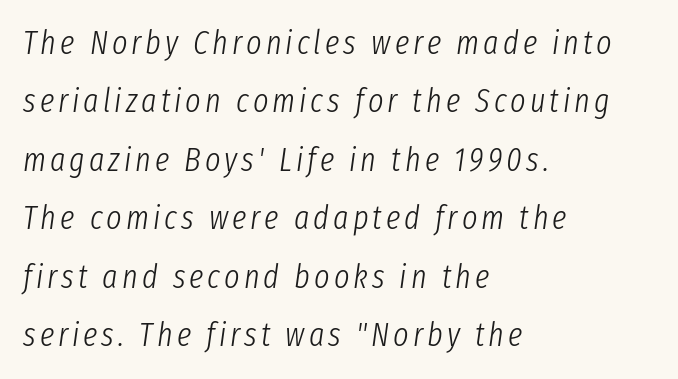
Counters stay open thanks to moderate or lighter strokes. These lines are set flush left with a ragged right edge. Think of a printed novel: that variable character pitch is what you see here. It's the slanting kind of type.
